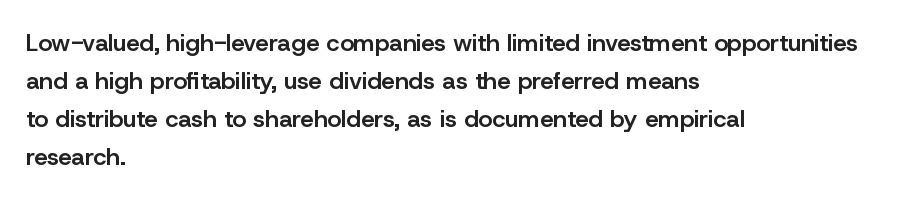
The image shows 24 px text type, upright; set left-aligned, normal line spacing (1.59x), normal letter spacing, not underlined.
